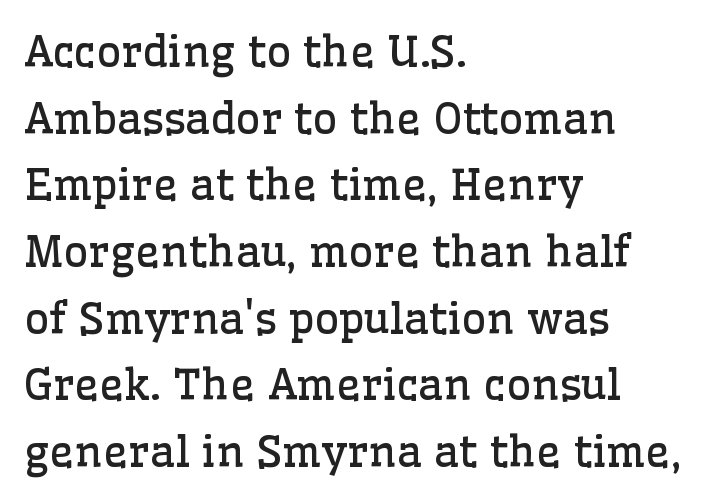
Q: Is the text bold? A: No.
Q: Is the text italic (slanted)? A: No, it is upright.
Q: Is the typeface a serif or a sans-serif typeface? A: Serif.
Q: Is the text underlined? A: No.
Q: How is the paragraph aligned? A: Left-aligned.
Q: Is the spacing between letters normal or unusually wide? A: Normal.
Q: Is the spacing between lines tight, normal or loose? A: Normal.
Q: Width (condensed, normal, or wide)? A: Normal.
Q: Stroke contrast? A: Low.
Q: x-height? A: Medium.
Q: Monospaced? A: No.
